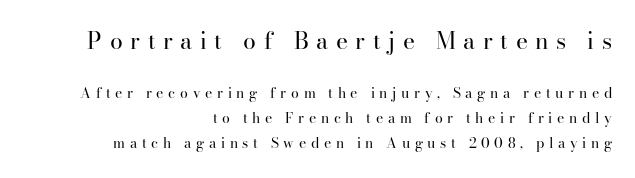
Q: Is the text bold? A: No.
Q: Is the text italic (slanted)? A: No, it is upright.
Q: Is the text underlined? A: No.
Q: How is the paragraph aligned? A: Right-aligned.
Q: Is the spacing between letters normal or unusually wide? A: Unusually wide.
Q: Which block of text is set in a larger size, the first (top) or the second (bottom)? A: The first (top) one.
